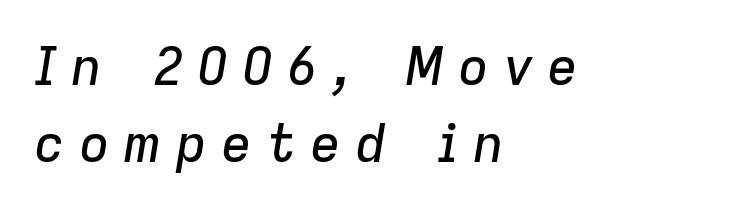
The image shows 52 px text type, italic (leaning right); set left-aligned, normal line spacing (1.49x), unusually wide letter spacing (+0.26 em), not underlined; low stroke contrast and a medium x-height.
